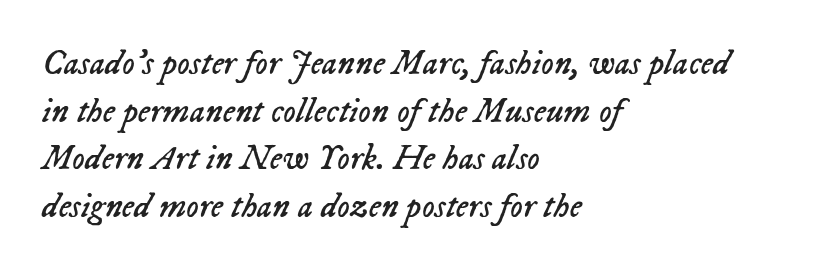
{"italic": "yes", "lean": "right", "slant_degrees": 23, "bold": "no", "weight": "regular", "width": "normal", "stroke_contrast": "low", "x_height": "medium", "monospaced": "no", "underline": "no", "align": "left", "line_spacing": "normal", "line_spacing_ratio": 1.36, "letter_spacing": "normal", "letter_spacing_em": 0.0, "glyph_px": 35}
